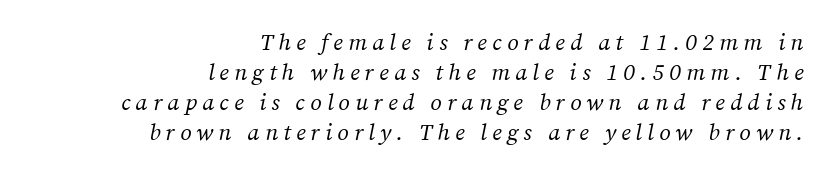
{"italic": "yes", "lean": "right", "slant_degrees": 12, "bold": "no", "underline": "no", "align": "right", "line_spacing": "normal", "line_spacing_ratio": 1.31, "letter_spacing": "wide", "letter_spacing_em": 0.23, "glyph_px": 23}
